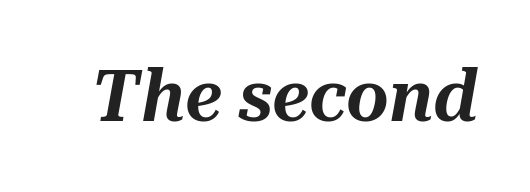
Type without underlining. If you drew a line through each stem, it would be angled. The rendering keeps characters at their native spacing. Character widths vary here, with narrow letters taking less room than wide ones.
